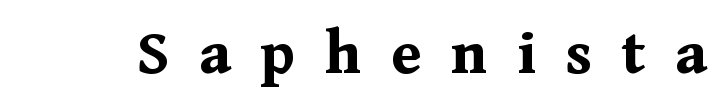
Check where the strokes stop: tiny serifs finish them off. Emphasis by weight is at full strength: bold. Loose tracking; the words dissolve into strings of separated letters. No italicization has been applied; the sample stays upright. Type without underlining. Here the designer chose a conventional face with non-uniform glyph widths.
